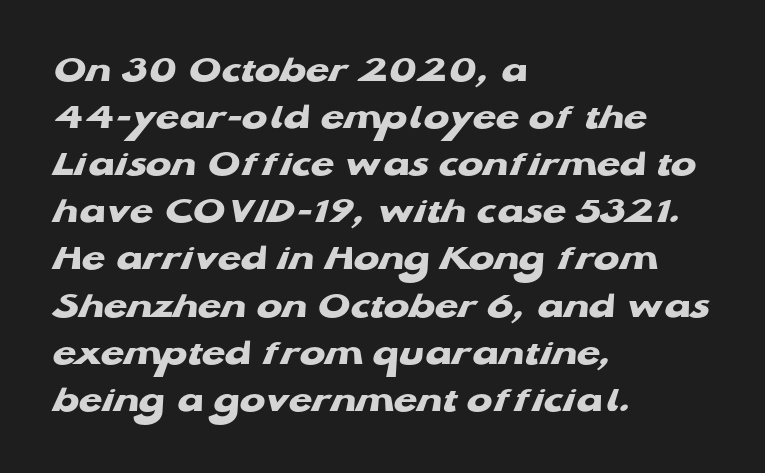
The image shows 38 px heavy, wide sans-serif type; set left-aligned, line spacing 1.24x, normal letter spacing, not underlined; low stroke contrast and a medium x-height.
